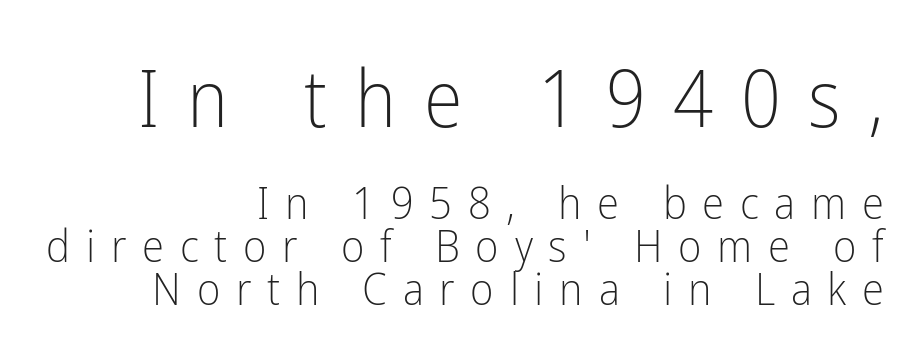
What stands out about the letter spacing? Its width — letters are far apart. No chunkiness to these letters — they're not bold. Regarding serifs, this sample does without them. If you squint, the top block still reads clearly — it's the larger of the two. Check under the words: just untouched page. Character widths vary here, with narrow letters taking less room than wide ones.
